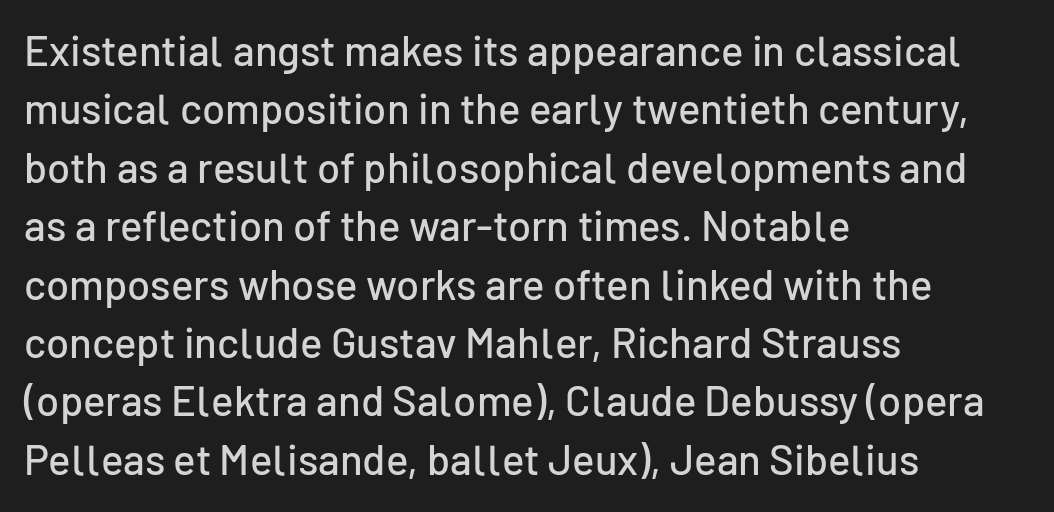
{"serif": "no", "italic": "no", "width": "normal", "stroke_contrast": "low", "x_height": "medium", "monospaced": "no", "underline": "no", "align": "left", "line_spacing": "normal", "line_spacing_ratio": 1.39, "letter_spacing": "normal", "letter_spacing_em": 0.0, "glyph_px": 42}
